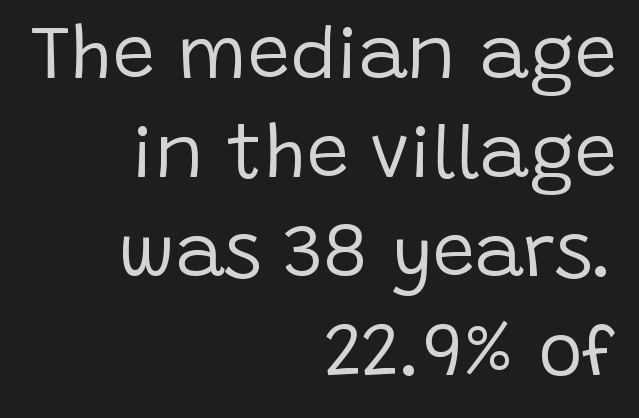
Q: Is the text bold? A: No.
Q: Is the text italic (slanted)? A: No, it is upright.
Q: Is the typeface a serif or a sans-serif typeface? A: Sans-serif.
Q: Is the text underlined? A: No.
Q: How is the paragraph aligned? A: Right-aligned.
Q: Is the spacing between letters normal or unusually wide? A: Normal.
Q: Is the spacing between lines tight, normal or loose? A: Normal.
Q: Width (condensed, normal, or wide)? A: Normal.
Q: Stroke contrast? A: Low.
Q: x-height? A: Large.
Q: Monospaced? A: No.
